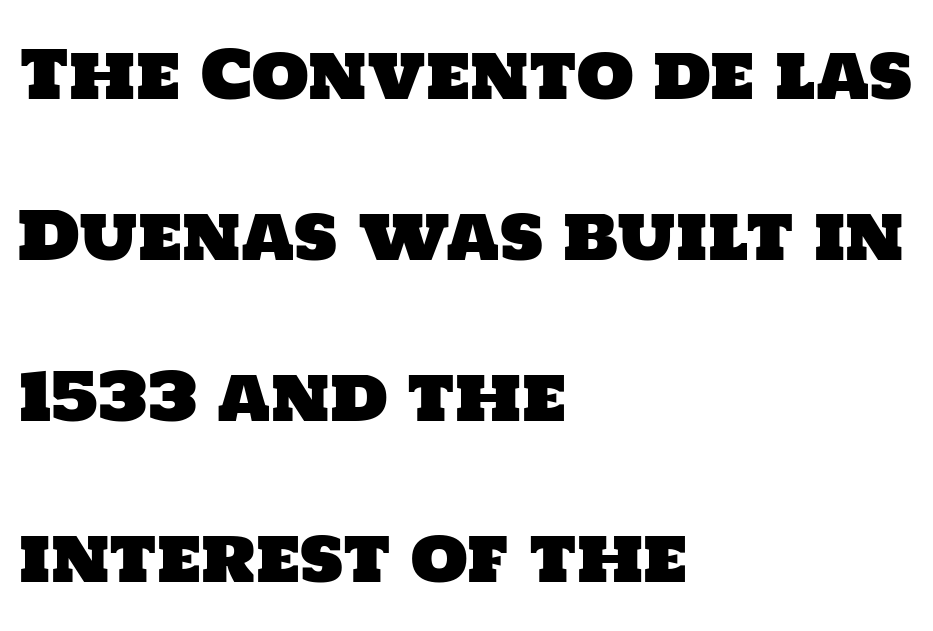
Grotesque or geometric, the face here clearly has no serifs. Decoration check: the copy has no underline. A typesetter would call this proportional, since set widths differ per character. Horizontal alignment here is leftward, the default for most running prose.
